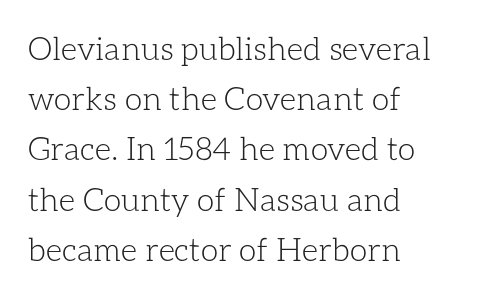
The image shows 32 px light type, upright; set left-aligned, normal line spacing (1.57x), normal letter spacing, not underlined; low stroke contrast and a medium x-height.
